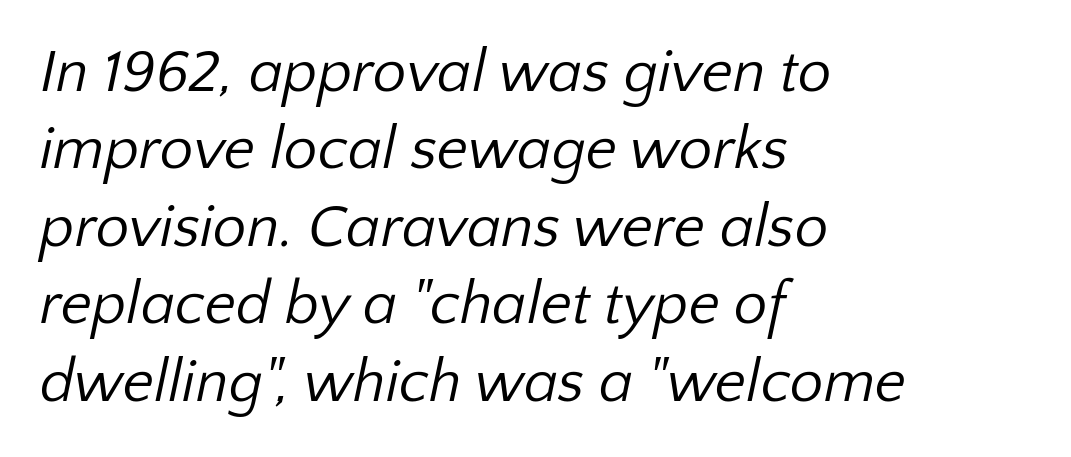
The image shows 60 px regular-weight sans-serif type; set left-aligned, normal line spacing (1.29x), normal letter spacing, not underlined; low stroke contrast and a medium x-height.
